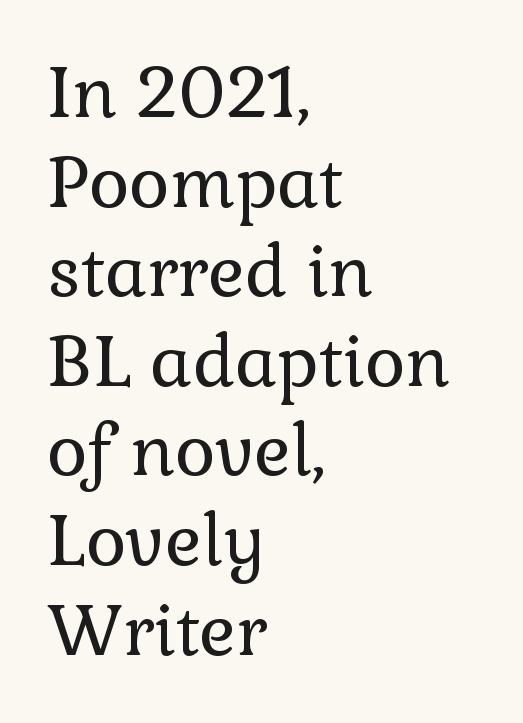
{"serif": "yes", "italic": "no", "bold": "no", "weight": "regular", "width": "normal", "x_height": "medium", "monospaced": "no", "underline": "no", "align": "left", "line_spacing": "normal", "line_spacing_ratio": 1.28, "letter_spacing": "normal", "letter_spacing_em": 0.0, "glyph_px": 70}
